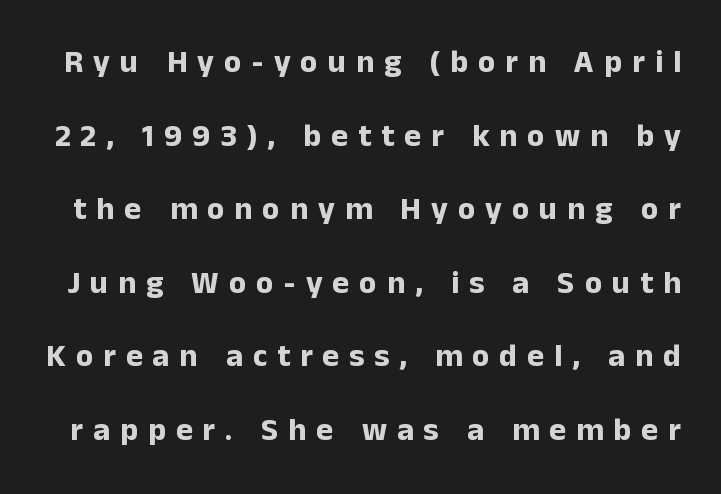
Q: Is the text bold? A: Yes.
Q: Is the text italic (slanted)? A: No, it is upright.
Q: Is the typeface a serif or a sans-serif typeface? A: Sans-serif.
Q: Is the text underlined? A: No.
Q: Is the spacing between letters normal or unusually wide? A: Unusually wide.
Q: Is the spacing between lines tight, normal or loose? A: Loose.
Q: Width (condensed, normal, or wide)? A: Normal.
Q: Stroke contrast? A: Low.
Q: x-height? A: Medium.
Q: Monospaced? A: No.
